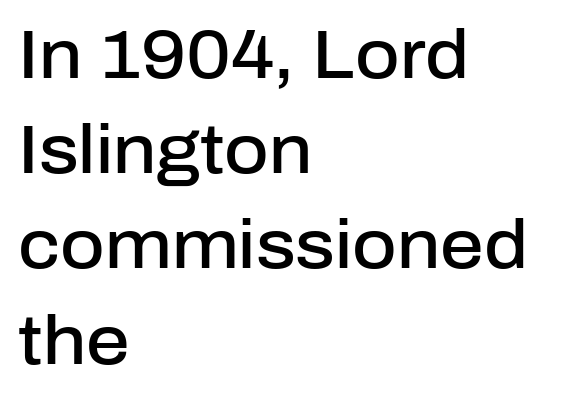
Q: Is the text bold? A: Semi-bold.
Q: Is the text italic (slanted)? A: No, it is upright.
Q: Is the typeface a serif or a sans-serif typeface? A: Sans-serif.
Q: Is the text underlined? A: No.
Q: How is the paragraph aligned? A: Left-aligned.
Q: Is the spacing between letters normal or unusually wide? A: Normal.
Q: Is the spacing between lines tight, normal or loose? A: Normal.
Q: Width (condensed, normal, or wide)? A: Normal.
Q: Stroke contrast? A: Low.
Q: x-height? A: Medium.
Q: Monospaced? A: No.
